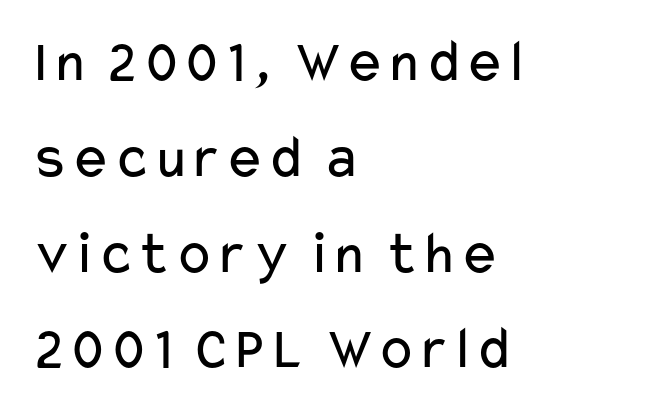
The image shows 61 px regular-weight, wide sans-serif type, upright; set left-aligned, normal line spacing (1.57x), normal letter spacing, not underlined; low stroke contrast and a medium x-height.
